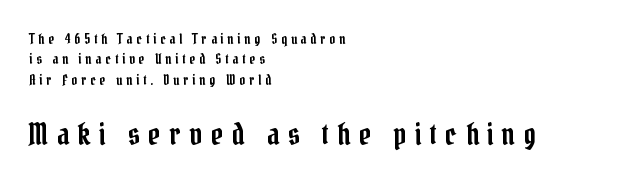
Proportional: the letters do not fall into vertical columns. Note: serifs present on the glyphs. A normal amount of white space separates one row of letters from the next. The specimen reads as upright at a glance. Reading down the block, your eye returns to a fixed left position each line.
